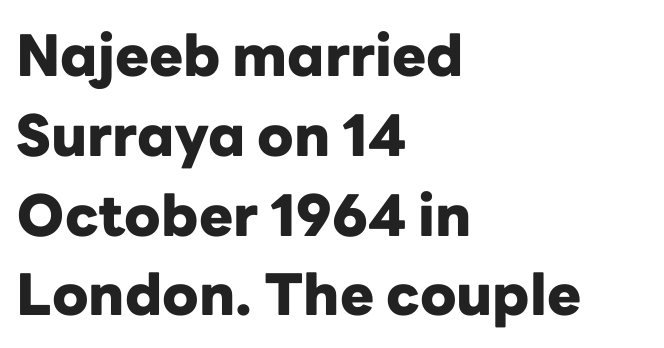
The image shows 57 px heavy sans-serif type, upright; set left-aligned, normal line spacing (1.4x), normal letter spacing, not underlined; low stroke contrast and a medium x-height.
